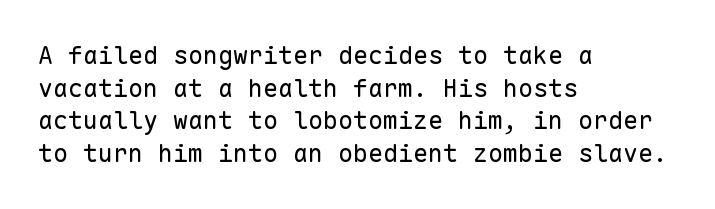
What's the leading like? Ordinary, nothing unusual. The passage shown has conventional tracking throughout. The typography opts for an upright posture over an oblique one. The passage is arranged the way most books set body copy — flush left.
